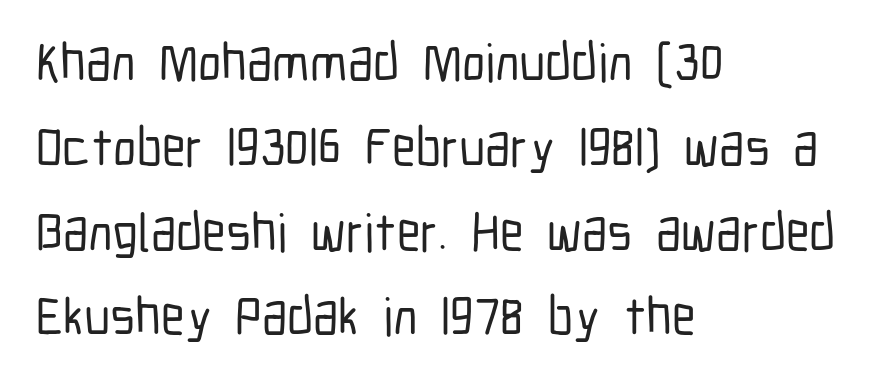
The setting favours the left margin, as ordinary paragraphs usually do. Nobody touched the tracking dial on this one. No italicization has been applied; the sample stays upright. The typeface chosen for these lines omits serifs.
